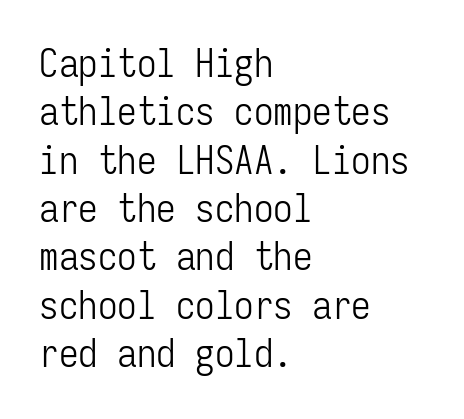
{"serif": "no", "italic": "no", "bold": "no", "weight": "light", "width": "condensed", "stroke_contrast": "low", "x_height": "medium", "monospaced": "yes", "underline": "no", "align": "left", "line_spacing_ratio": 1.24, "letter_spacing": "normal", "letter_spacing_em": 0.0, "glyph_px": 39}
